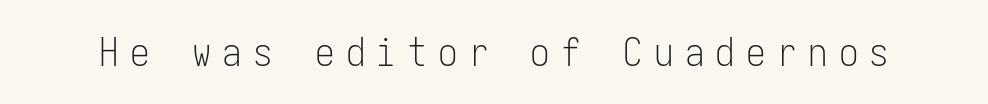
Check under the words: just untouched page. The weight tops out at a normal text grade. Serif or sans? Sans — the stroke terminals are bare. You can tell it's not italic because the verticals are truly vertical. The face used here is rendered with a markedly widened letterfit.
